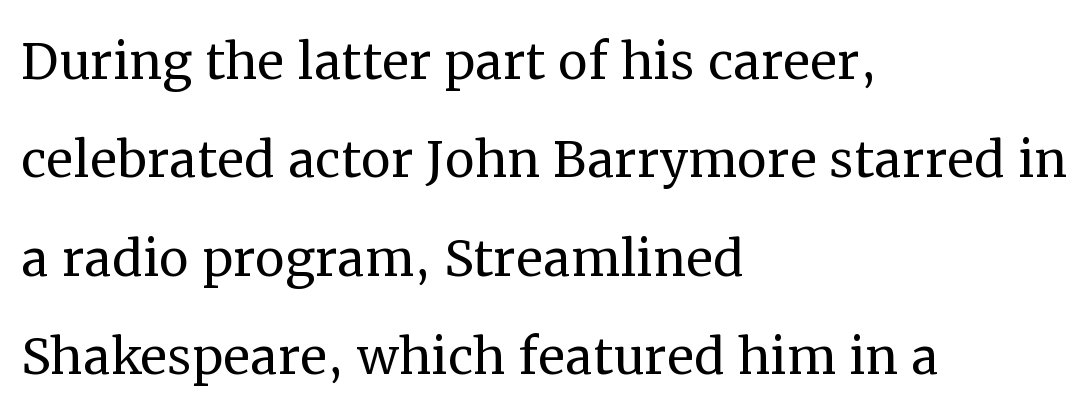
{"serif": "yes", "italic": "no", "bold": "no", "weight": "regular", "width": "normal", "stroke_contrast": "medium", "x_height": "medium", "monospaced": "no", "underline": "no", "align": "left", "line_spacing": "normal", "line_spacing_ratio": 1.47, "letter_spacing": "normal", "letter_spacing_em": 0.0, "glyph_px": 67}
